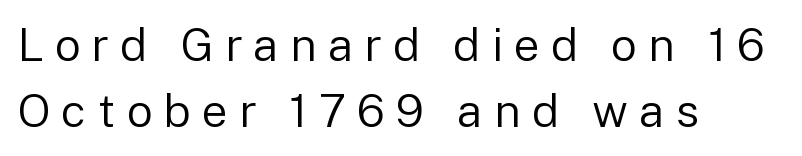
{"serif": "no", "italic": "no", "bold": "no", "weight": "regular", "width": "normal", "stroke_contrast": "low", "x_height": "medium", "monospaced": "no", "underline": "no", "align": "left", "line_spacing": "normal", "line_spacing_ratio": 1.44, "letter_spacing": "wide", "letter_spacing_em": 0.24, "glyph_px": 46}
